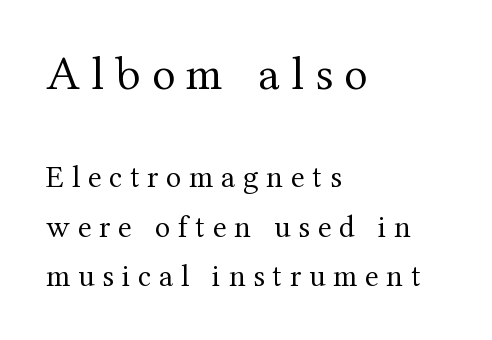
The image shows 48 px regular-weight serif type, upright; set left-aligned, normal line spacing (1.54x), unusually wide letter spacing (+0.24 em), not underlined; the first (top) block is 1.5x larger; medium stroke contrast and a medium x-height.
